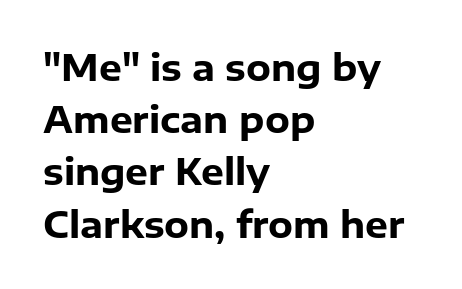
The paragraph shown leans on its left margin. The gaps between neighbouring characters are ordinary and unremarkable. Note the varied advance widths — an 'i' is clearly narrower than an 'm'. One glance says typical: line gaps are just what's usual. The area under the type is left untouched.
